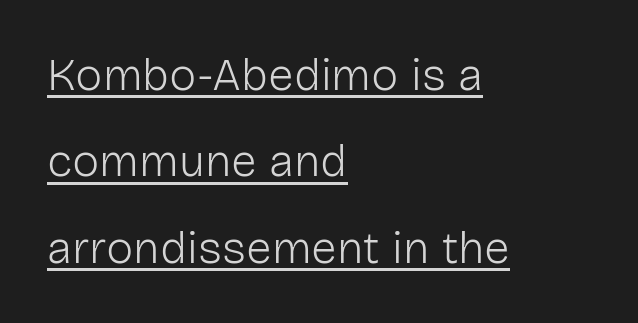
{"serif": "no", "italic": "no", "bold": "no", "weight": "light", "width": "normal", "stroke_contrast": "low", "x_height": "medium", "monospaced": "no", "underline": "yes", "align": "left", "line_spacing_ratio": 1.88, "letter_spacing": "normal", "letter_spacing_em": 0.0, "glyph_px": 46}
